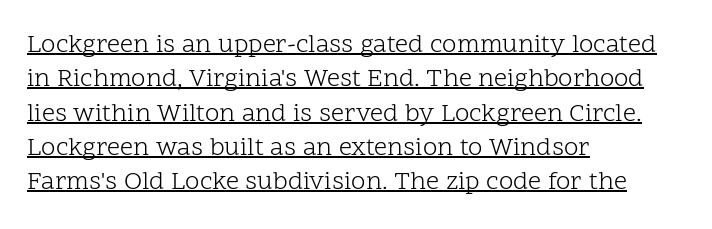
{"italic": "no", "bold": "no", "underline": "yes", "align": "left", "line_spacing": "normal", "line_spacing_ratio": 1.32, "letter_spacing": "normal", "letter_spacing_em": 0.0, "glyph_px": 26}
